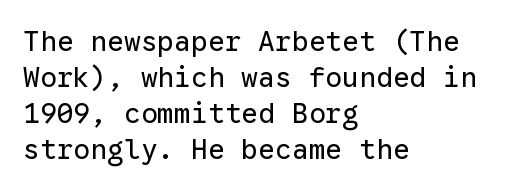
{"serif": "no", "italic": "no", "bold": "no", "weight": "regular", "width": "normal", "stroke_contrast": "low", "x_height": "medium", "monospaced": "yes", "underline": "no", "align": "left", "line_spacing": "normal", "line_spacing_ratio": 1.28, "letter_spacing": "normal", "letter_spacing_em": 0.0, "glyph_px": 28}
